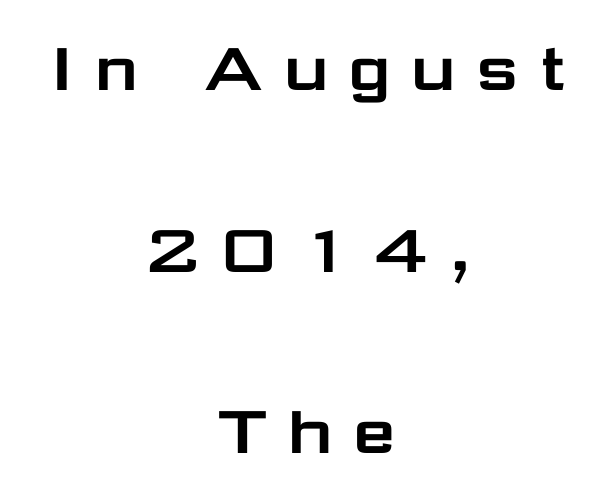
Q: Is the text italic (slanted)? A: No, it is upright.
Q: Is the typeface a serif or a sans-serif typeface? A: Sans-serif.
Q: Is the text underlined? A: No.
Q: How is the paragraph aligned? A: Centered.
Q: Is the spacing between letters normal or unusually wide? A: Unusually wide.
Q: Is the spacing between lines tight, normal or loose? A: Loose.
Q: Width (condensed, normal, or wide)? A: Wide.
Q: Stroke contrast? A: Low.
Q: x-height? A: Medium.
Q: Monospaced? A: No.
